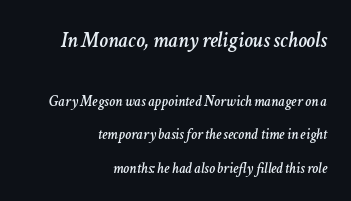
Q: Is the text italic (slanted)? A: Yes, it leans right by about 11 degrees.
Q: Is the text underlined? A: No.
Q: How is the paragraph aligned? A: Right-aligned.
Q: Is the spacing between letters normal or unusually wide? A: Normal.
Q: Is the spacing between lines tight, normal or loose? A: Loose.
Q: Which block of text is set in a larger size, the first (top) or the second (bottom)? A: The first (top) one.
